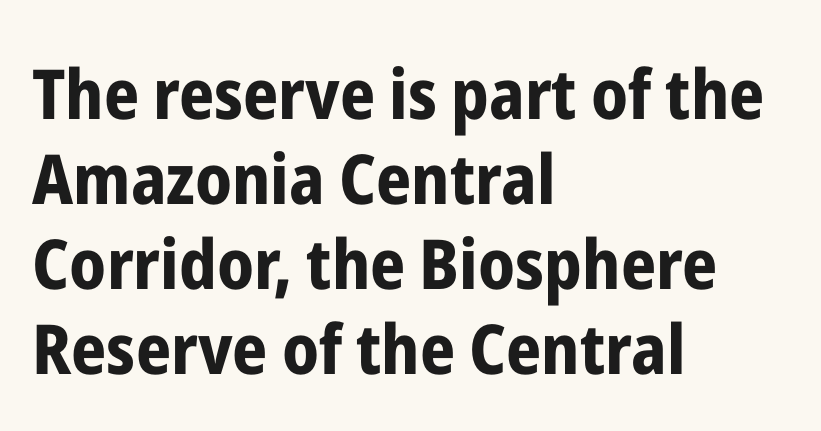
The image shows 69 px bold, condensed sans-serif type, upright; set left-aligned, line spacing 1.23x, normal letter spacing, not underlined; low stroke contrast and a medium x-height.
